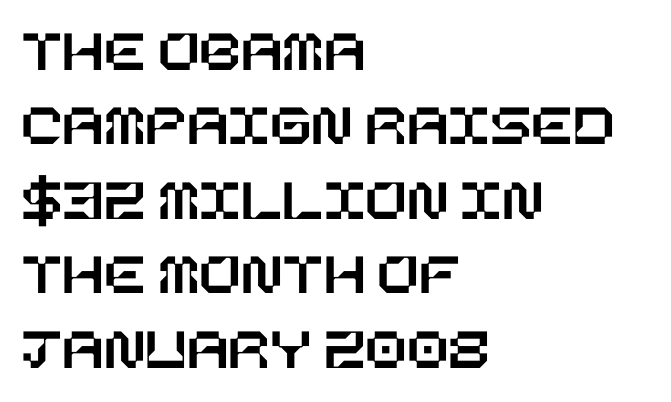
Decoration check: the copy has no underline. In terms of letterspacing, this is plain default setting. Every row of glyphs begins at an identical x-position on the left. Upright lettering throughout.
